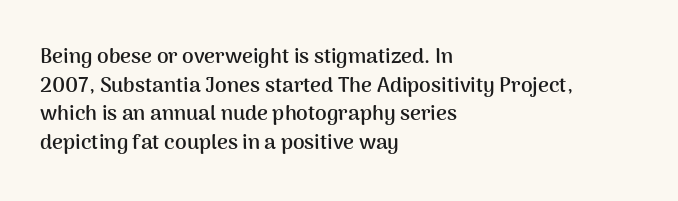
Notice how descenders clear the ascenders below comfortably — that's standard leading. Clear beneath every line of the passage. These lines are set flush left with a ragged right edge. The type sits square on the baseline with zero lean. Each word holds together tightly as a unit, with standard inter-letter gaps.
